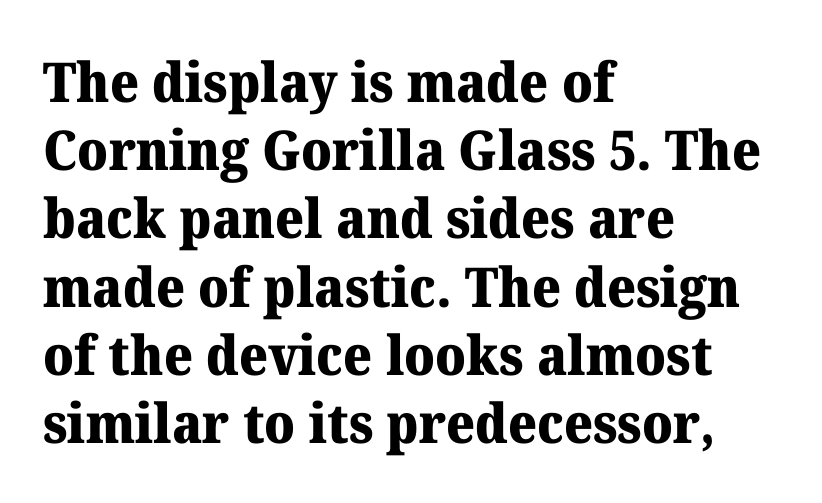
{"serif": "yes", "italic": "no", "bold": "yes", "weight": "heavy", "width": "normal", "stroke_contrast": "medium", "x_height": "medium", "monospaced": "no", "underline": "no", "align": "left", "line_spacing_ratio": 1.24, "letter_spacing": "normal", "letter_spacing_em": 0.0, "glyph_px": 55}
